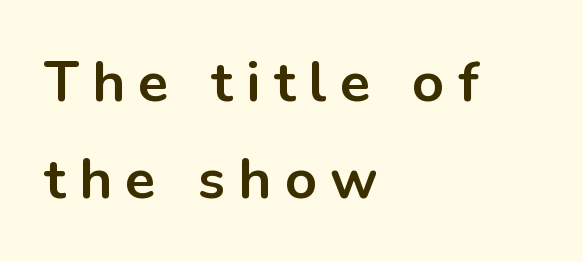
This sample has the flowing, uneven cadence of proportional lettering. Anything drawn beneath the words? Only blank space. It's the straight-up-and-down kind of type. Layout note: lines flush left. These words are printed bold, with thick strokes throughout. There is plenty of visible air inserted between adjacent glyphs.
